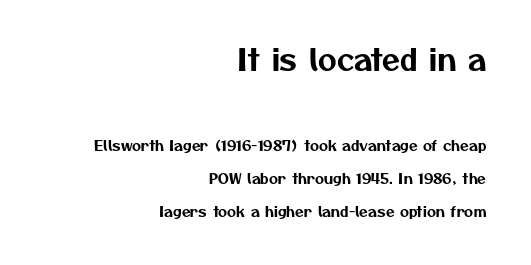
This rendering features lettering with no underline. The designer dialed line spacing up above the default. The passage shown is typed in a proportional face where columns would drift. Serif or sans? Sans — the stroke terminals are bare. The horizontal fit of the characters is conventional and even.
